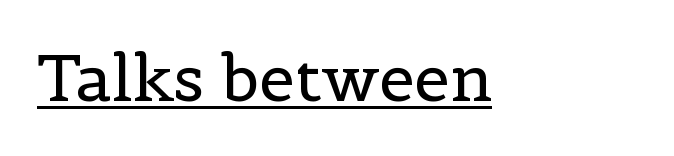
The image shows 64 px regular-weight serif type, upright; set normal letter spacing, underlined; a medium x-height.
